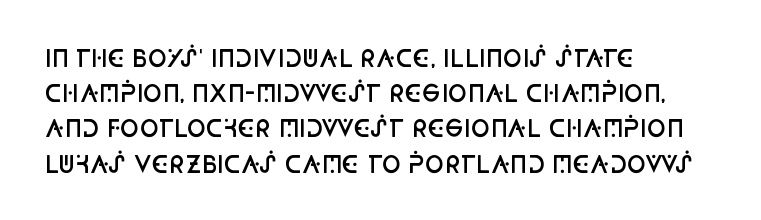
Summary of weight: moderately heavy, a semibold. You could call the tracking neutral — neither tight nor loose. Unmarked baselines from the first word to the last. Quick note: interline space is typical.
